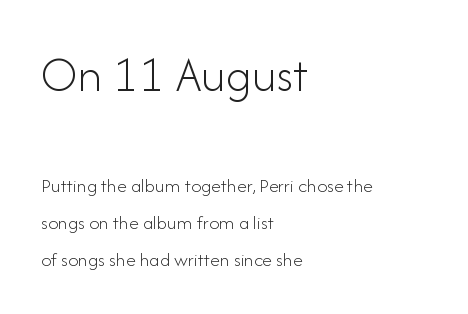
A student would notice the top passage is typeset larger than what follows. When letters stand straight like this, we call the style roman or upright. Alignment: flush left. Here the glyphs are tracked normally, forming tight word shapes.
